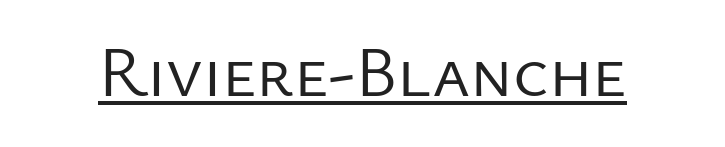
Q: Is the text bold? A: No.
Q: Is the text italic (slanted)? A: No, it is upright.
Q: Is the typeface a serif or a sans-serif typeface? A: Sans-serif.
Q: Is the text underlined? A: Yes.
Q: Is the spacing between letters normal or unusually wide? A: Normal.
Q: Width (condensed, normal, or wide)? A: Normal.
Q: Stroke contrast? A: Low.
Q: x-height? A: Medium.
Q: Monospaced? A: No.
